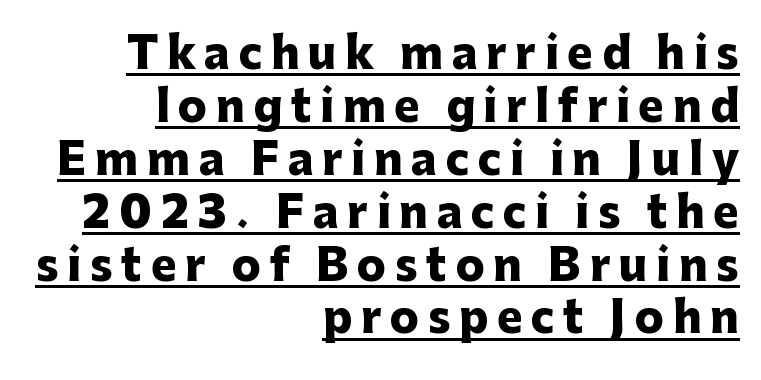
Q: Is the text bold? A: Yes.
Q: Is the text italic (slanted)? A: No, it is upright.
Q: Is the typeface a serif or a sans-serif typeface? A: Sans-serif.
Q: Is the text underlined? A: Yes.
Q: How is the paragraph aligned? A: Right-aligned.
Q: Is the spacing between letters normal or unusually wide? A: Unusually wide.
Q: Width (condensed, normal, or wide)? A: Normal.
Q: Stroke contrast? A: Low.
Q: x-height? A: Medium.
Q: Monospaced? A: No.
